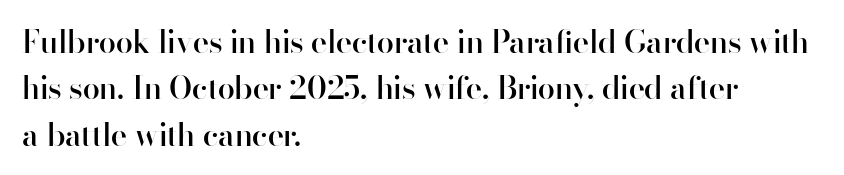
The image shows 31 px semibold sans-serif type, upright; set left-aligned, normal line spacing (1.5x), normal letter spacing, not underlined; high stroke contrast and a small x-height.
